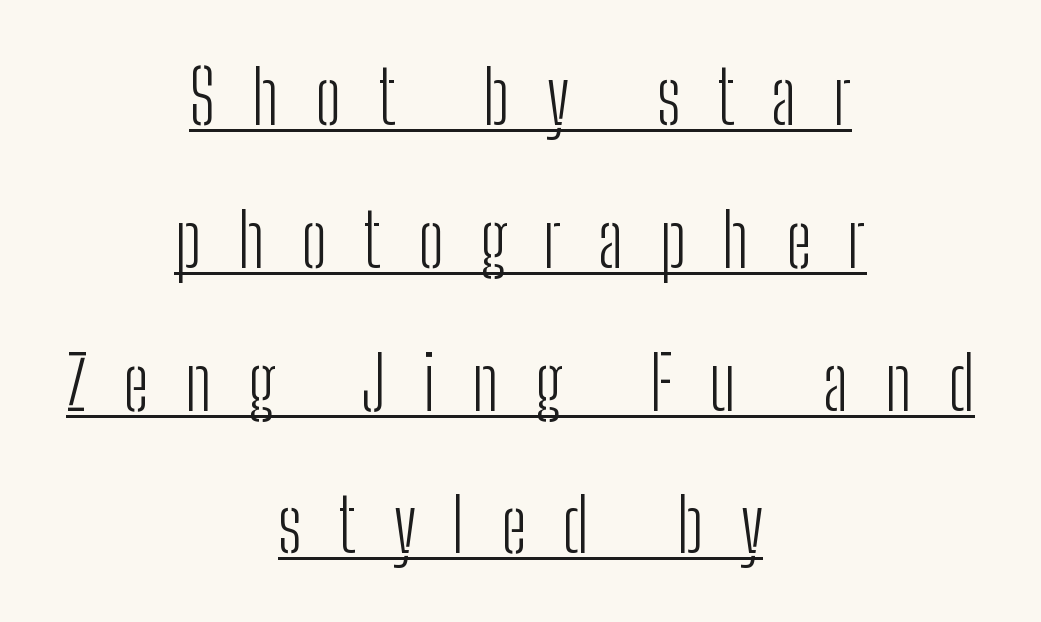
Q: Is the text bold? A: No.
Q: Is the text italic (slanted)? A: No, it is upright.
Q: Is the typeface a serif or a sans-serif typeface? A: Sans-serif.
Q: Is the text underlined? A: Yes.
Q: How is the paragraph aligned? A: Centered.
Q: Is the spacing between letters normal or unusually wide? A: Unusually wide.
Q: Is the spacing between lines tight, normal or loose? A: Loose.
Q: Width (condensed, normal, or wide)? A: Condensed.
Q: Stroke contrast? A: Low.
Q: x-height? A: Medium.
Q: Monospaced? A: No.
